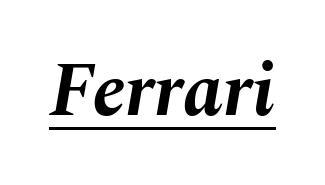
What decoration does the sample have? An underline. The horizontal fit of the characters is conventional and even. The letters are slanted; this is an italic face. The face used here is proportionally spaced, like ordinary book or web type.
